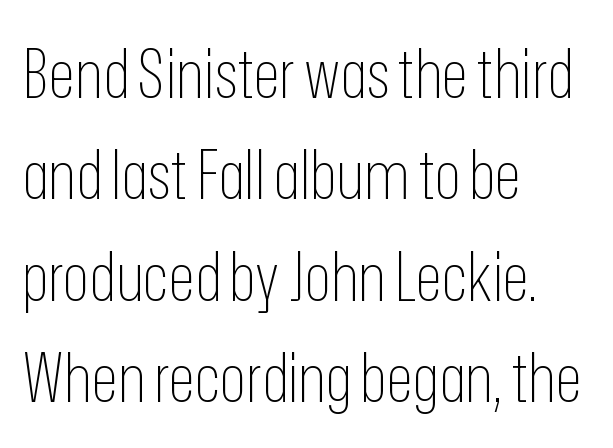
Successive baselines arrive at the customary interval. Students, note that the glyphs here touch the page at normal intervals. The letters advance in unequal steps, a hallmark of proportional type. Line beginnings align vertically; line endings do not. No italicization has been applied; the sample stays upright. Think standard paragraph weight, or any step lighter than that.
